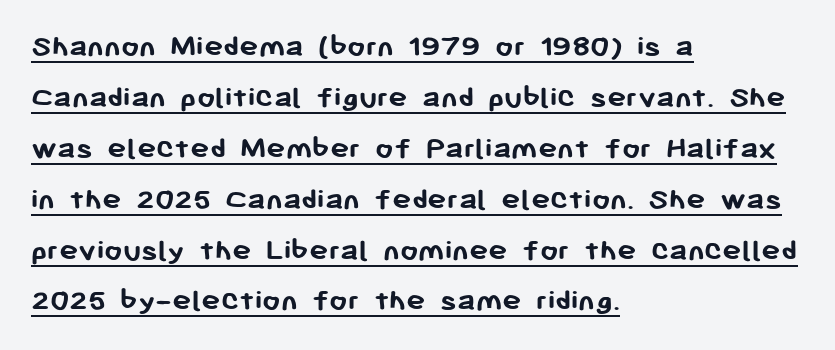
Q: Is the text bold? A: Yes.
Q: Is the text italic (slanted)? A: No, it is upright.
Q: Is the typeface a serif or a sans-serif typeface? A: Sans-serif.
Q: Is the text underlined? A: Yes.
Q: How is the paragraph aligned? A: Left-aligned.
Q: Is the spacing between letters normal or unusually wide? A: Normal.
Q: Is the spacing between lines tight, normal or loose? A: Normal.
Q: Width (condensed, normal, or wide)? A: Normal.
Q: Stroke contrast? A: Low.
Q: x-height? A: Medium.
Q: Monospaced? A: No.
